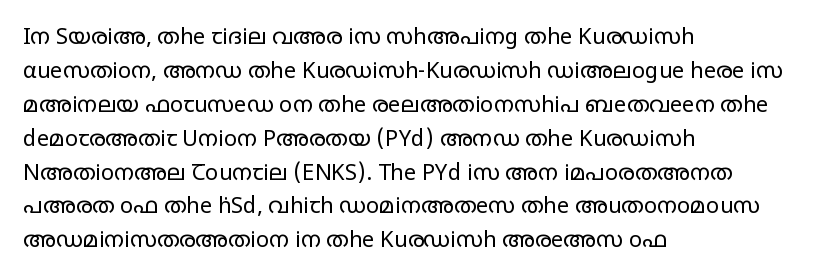
These lines stack with their left ends in a neat column. Any mark beneath the type? The region is blank. Short note: letters normally spaced. The type sits square on the baseline with zero lean.
